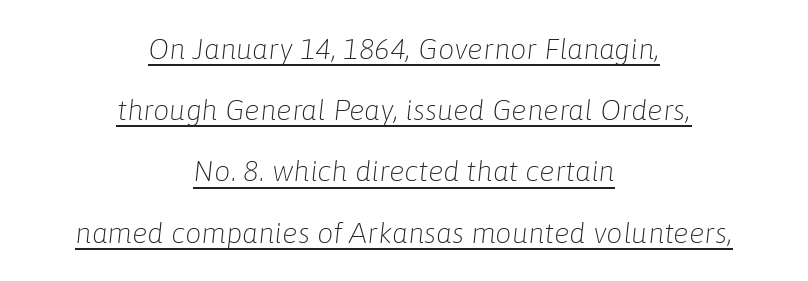
{"italic": "yes", "lean": "right", "slant_degrees": 6, "bold": "no", "weight": "light", "width": "normal", "stroke_contrast": "low", "x_height": "medium", "monospaced": "no", "underline": "yes", "align": "center", "line_spacing": "loose", "line_spacing_ratio": 2.11, "letter_spacing": "normal", "letter_spacing_em": 0.0, "glyph_px": 29}
